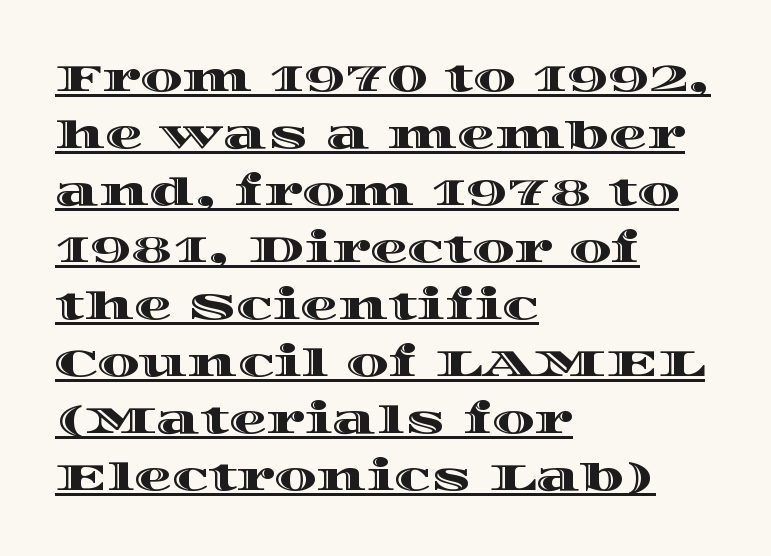
Inter-character spacing is left at the font's built-in metrics. This sample has the flowing, uneven cadence of proportional lettering. Emphasis is given by a line drawn under the lettering. If you measured baseline to baseline, you'd find a middling distance. Horizontal alignment here is leftward, the default for most running prose. Characters remain perfectly vertical along every line.
